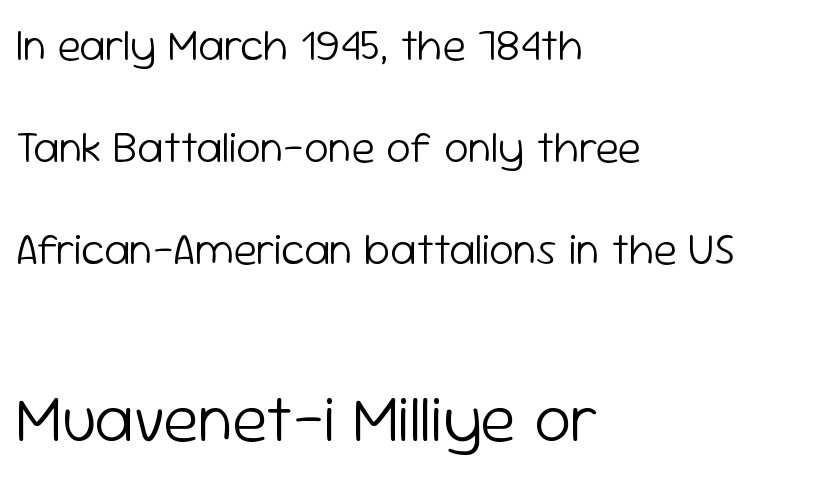
{"serif": "no", "italic": "no", "bold": "no", "weight": "light", "width": "normal", "stroke_contrast": "low", "x_height": "medium", "monospaced": "no", "underline": "no", "align": "left", "line_spacing": "loose", "line_spacing_ratio": 2.32, "letter_spacing": "normal", "letter_spacing_em": 0.0, "larger_block": "second", "size_ratio": 1.5, "glyph_px": 66}
